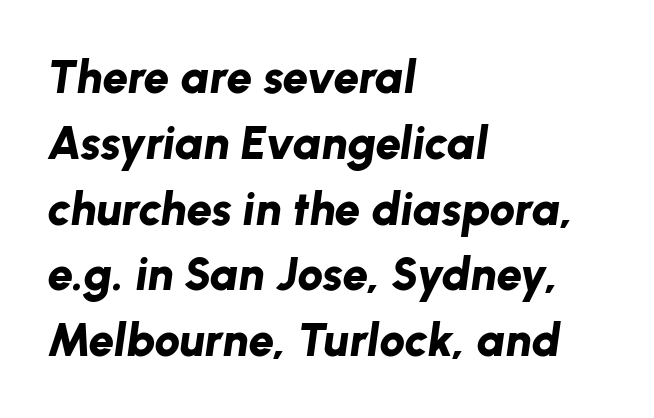
Q: Is the text bold? A: Yes.
Q: Is the text italic (slanted)? A: Yes, it leans right by about 8 degrees.
Q: Is the text underlined? A: No.
Q: How is the paragraph aligned? A: Left-aligned.
Q: Is the spacing between letters normal or unusually wide? A: Normal.
Q: Is the spacing between lines tight, normal or loose? A: Normal.
Q: Width (condensed, normal, or wide)? A: Normal.
Q: Stroke contrast? A: Low.
Q: x-height? A: Medium.
Q: Monospaced? A: No.
